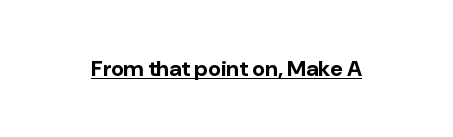
{"italic": "no", "bold": "yes", "underline": "yes", "letter_spacing": "normal", "letter_spacing_em": 0.0, "glyph_px": 22}
